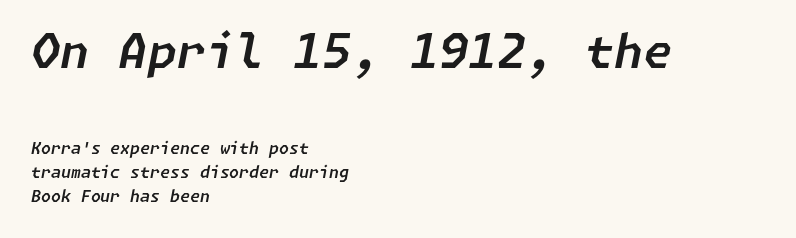
Q: Is the text italic (slanted)? A: Yes, it leans right by about 11 degrees.
Q: Is the text underlined? A: No.
Q: How is the paragraph aligned? A: Left-aligned.
Q: Is the spacing between letters normal or unusually wide? A: Normal.
Q: Is the spacing between lines tight, normal or loose? A: Normal.
Q: Which block of text is set in a larger size, the first (top) or the second (bottom)? A: The first (top) one.
Q: Width (condensed, normal, or wide)? A: Normal.
Q: Stroke contrast? A: Low.
Q: x-height? A: Medium.
